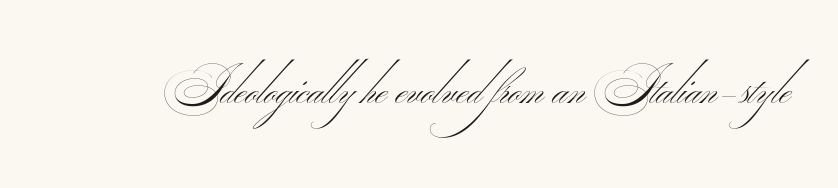
Q: Is the text bold? A: No.
Q: Is the typeface a serif or a sans-serif typeface? A: Sans-serif.
Q: Is the text underlined? A: No.
Q: Is the spacing between letters normal or unusually wide? A: Normal.
Q: Width (condensed, normal, or wide)? A: Wide.
Q: Stroke contrast? A: Medium.
Q: Monospaced? A: No.
